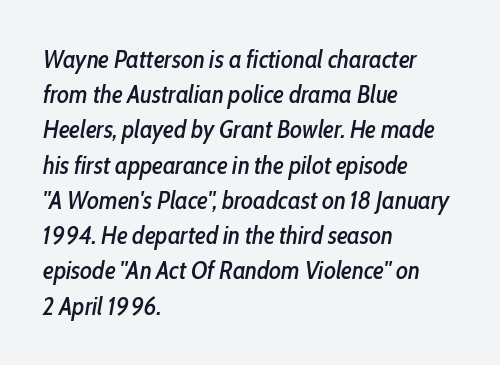
The image shows 25 px text type, italic (leaning right); set left-aligned, normal line spacing (1.41x), normal letter spacing, not underlined.
